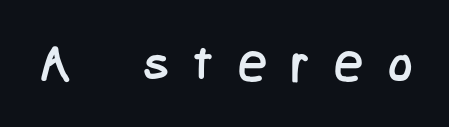
The typesetting does not lean heavy: it is not bold. Check the space under the baseline: it is left empty. You could not count columns in this text — the font is proportionally spaced. You could only call the tracking loose — the letters float apart. The typography opts for an upright posture over an oblique one.
